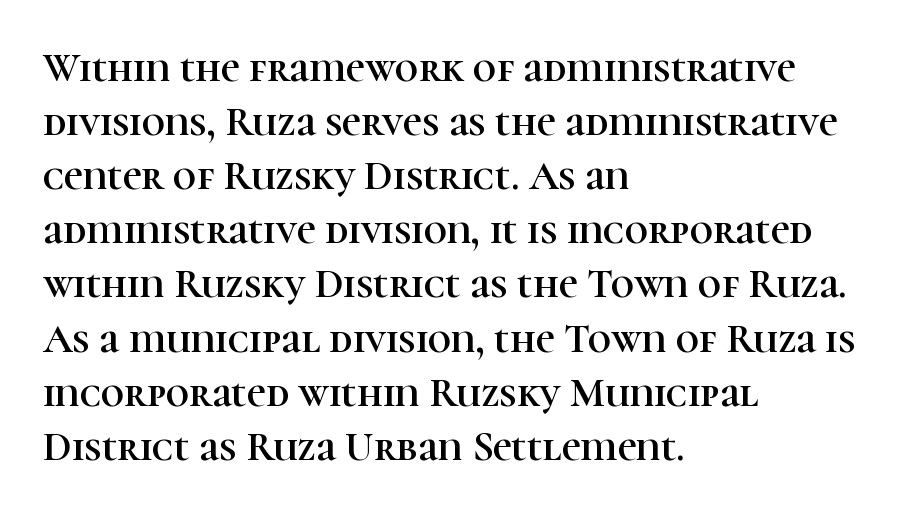
{"serif": "yes", "italic": "no", "width": "normal", "stroke_contrast": "high", "x_height": "medium", "monospaced": "no", "underline": "no", "align": "left", "line_spacing": "normal", "line_spacing_ratio": 1.32, "letter_spacing": "normal", "letter_spacing_em": 0.0, "glyph_px": 41}
